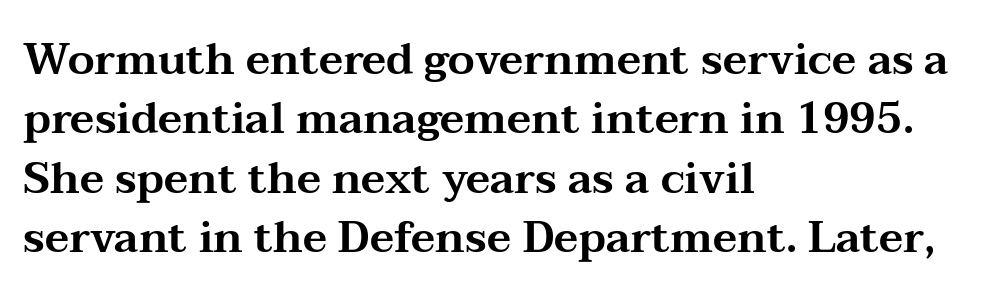
{"serif": "yes", "italic": "no", "width": "wide", "stroke_contrast": "medium", "x_height": "medium", "monospaced": "no", "underline": "no", "align": "left", "line_spacing": "normal", "line_spacing_ratio": 1.38, "letter_spacing": "normal", "letter_spacing_em": 0.0, "glyph_px": 43}
